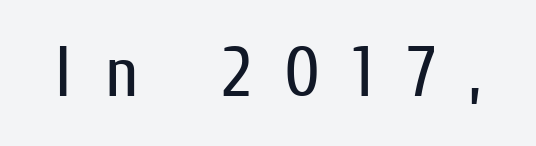
The gaps between neighbouring characters are conspicuously large. The letters look calm and open, with moderate or lighter stems. Do the letters lean? They stand straight. You could not count columns in this text — the font is proportionally spaced.
